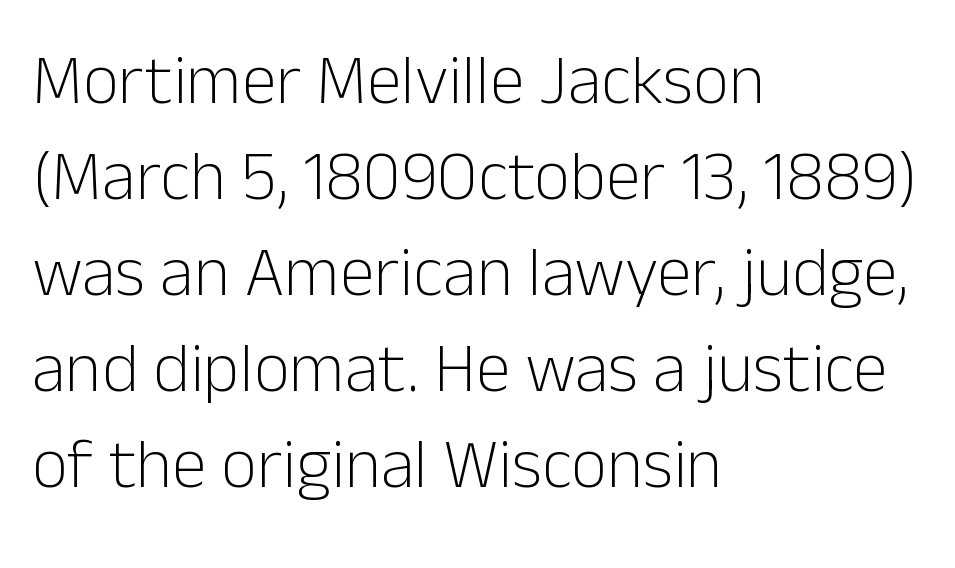
Q: Is the text bold? A: No.
Q: Is the text italic (slanted)? A: No, it is upright.
Q: Is the typeface a serif or a sans-serif typeface? A: Sans-serif.
Q: Is the text underlined? A: No.
Q: How is the paragraph aligned? A: Left-aligned.
Q: Is the spacing between letters normal or unusually wide? A: Normal.
Q: Is the spacing between lines tight, normal or loose? A: Normal.
Q: Width (condensed, normal, or wide)? A: Normal.
Q: Stroke contrast? A: Low.
Q: x-height? A: Medium.
Q: Monospaced? A: No.
